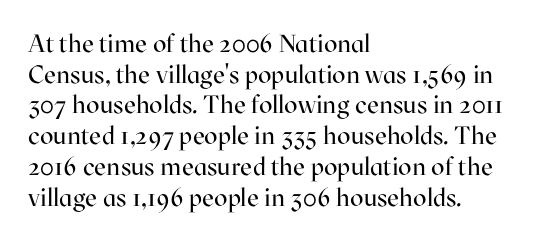
The letters look calm and open, with moderate or lighter stems. Descenders are the only things crossing below the line. Left-aligned paragraph, ragged on the right. Short note: letters normally spaced.
